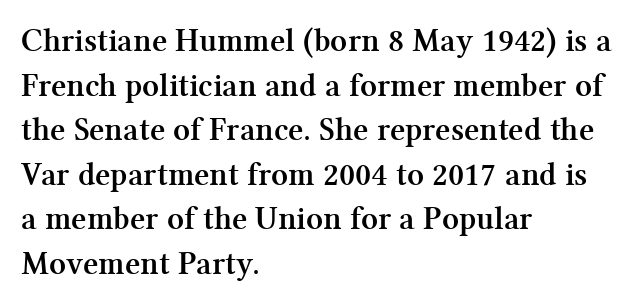
Italic: no, the glyphs are upright roman. The typesetting leans heavy: a genuine bold. Does extra space separate the letters? No, they use regular spacing. These lines are rendered in a variable-pitch font. All the whitespace from short lines collects on the right. Check the space under the baseline: it is left empty.
